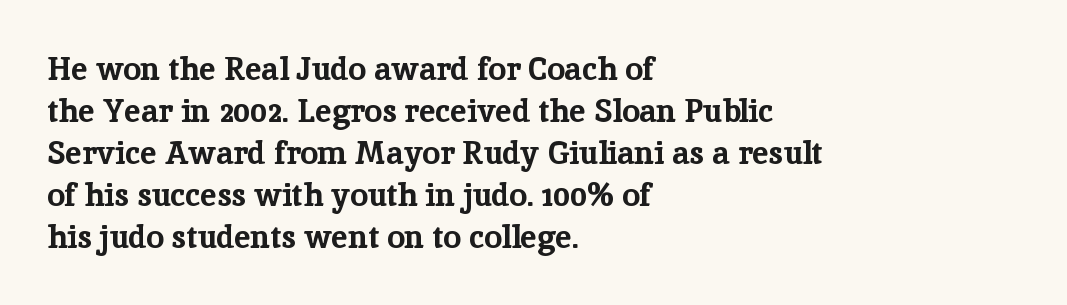
The image shows 32 px bold serif type, upright; set left-aligned, normal line spacing (1.31x), normal letter spacing, not underlined; low stroke contrast and a medium x-height.
